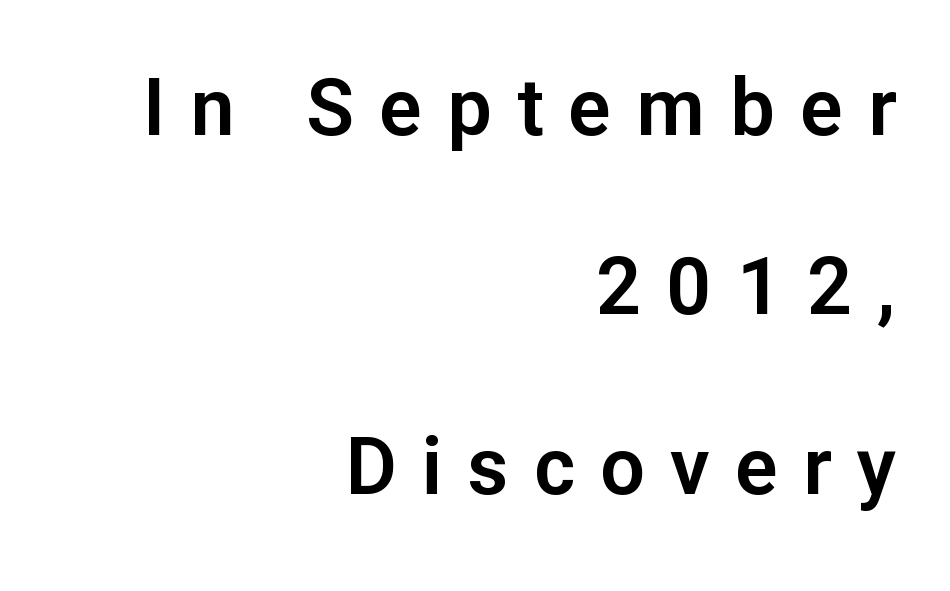
The lettering holds an erect, upright posture throughout. A typesetter would call this heavily tracked-out type. Unmarked baselines from the first word to the last. Stroke terminals: plain, sans-serif.
